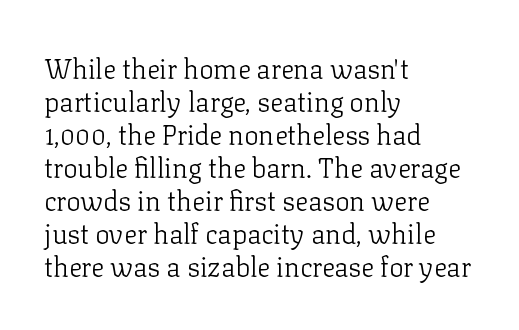
The image shows 27 px text type, upright; set left-aligned, line spacing 1.22x, normal letter spacing, not underlined.
